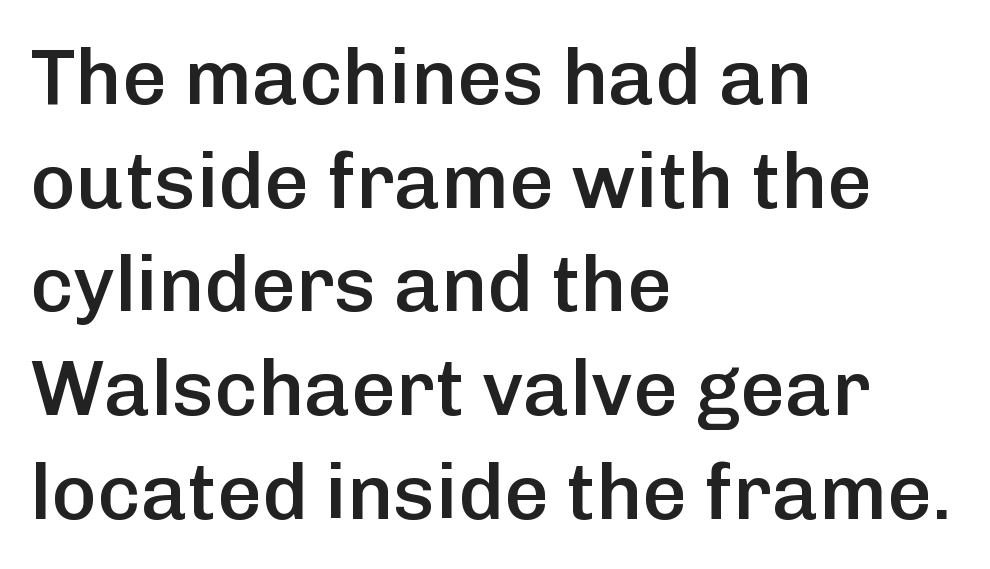
On the weight axis this lands at semibold, roughly 600. What stands out about the letter spacing? Nothing — it is the standard amount. The area under the type is left untouched. A student would call this left alignment; a typographer would say flush left, rag right.
